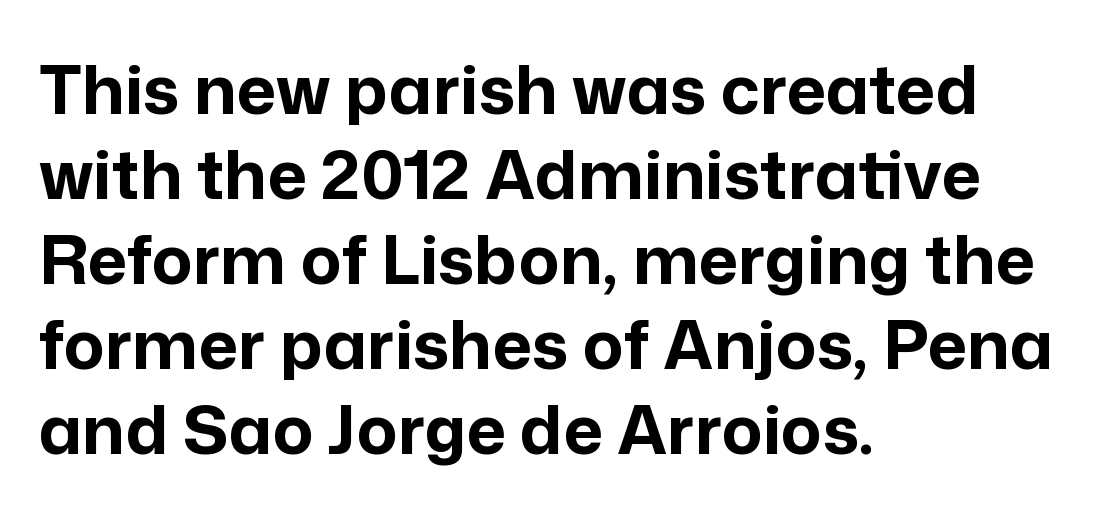
Q: Is the text bold? A: Yes.
Q: Is the text italic (slanted)? A: No, it is upright.
Q: Is the typeface a serif or a sans-serif typeface? A: Sans-serif.
Q: Is the text underlined? A: No.
Q: How is the paragraph aligned? A: Left-aligned.
Q: Is the spacing between letters normal or unusually wide? A: Normal.
Q: Is the spacing between lines tight, normal or loose? A: Normal.
Q: Width (condensed, normal, or wide)? A: Normal.
Q: Stroke contrast? A: Low.
Q: x-height? A: Medium.
Q: Monospaced? A: No.
